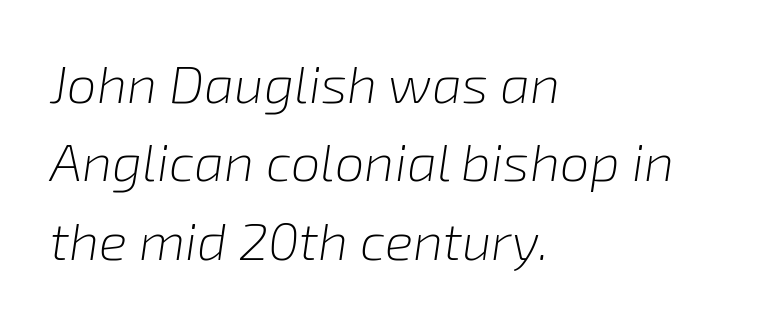
{"italic": "yes", "lean": "right", "slant_degrees": 8, "bold": "no", "weight": "light", "width": "normal", "stroke_contrast": "low", "x_height": "medium", "monospaced": "no", "underline": "no", "align": "left", "line_spacing": "normal", "line_spacing_ratio": 1.48, "letter_spacing": "normal", "letter_spacing_em": 0.0, "glyph_px": 53}
